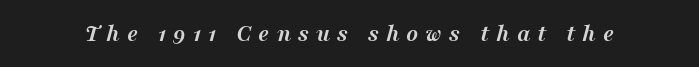
Someone cranked the tracking dial way up on this one. You can tell it's italic because the verticals aren't actually vertical. On the weight axis this lands at bold, roughly 700. The gap between lines stays unmarked.
